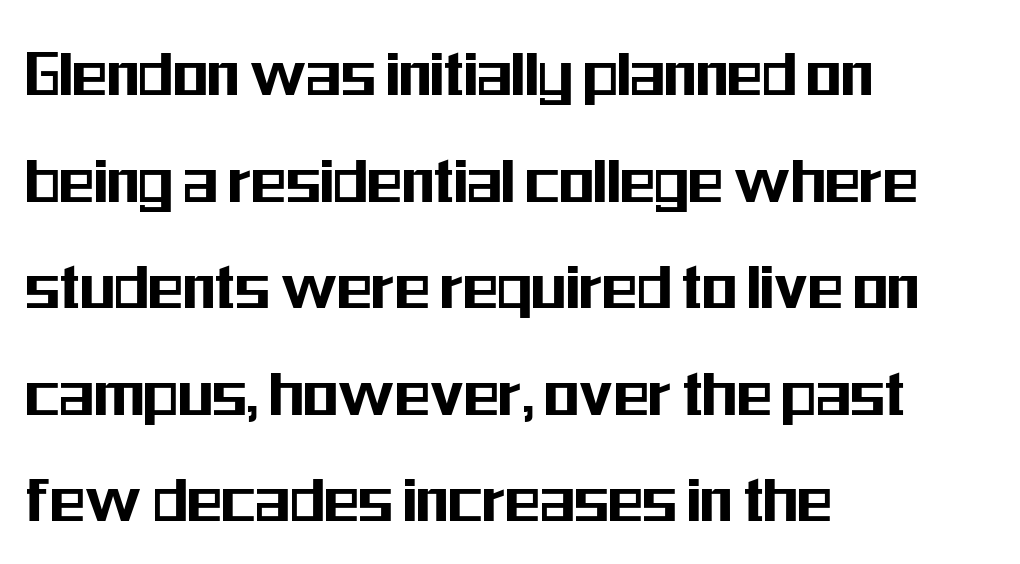
The image shows 72 px condensed sans-serif type, upright; set left-aligned, normal line spacing (1.48x), normal letter spacing, not underlined; medium stroke contrast and a medium x-height.
